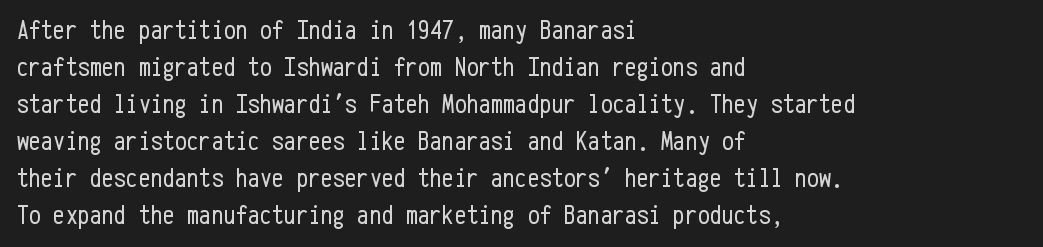
The image shows 27 px text type, upright; set left-aligned, normal line spacing (1.37x), normal letter spacing, not underlined.
